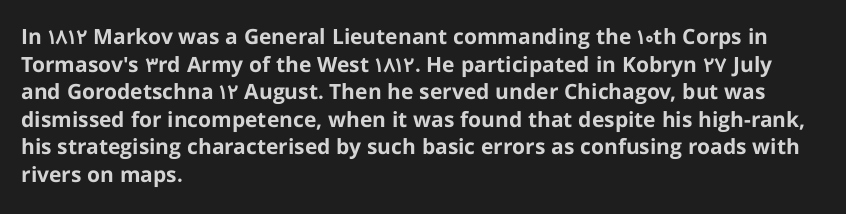
The image shows 21 px bold type, upright; set left-aligned, normal line spacing (1.31x), normal letter spacing, not underlined.
